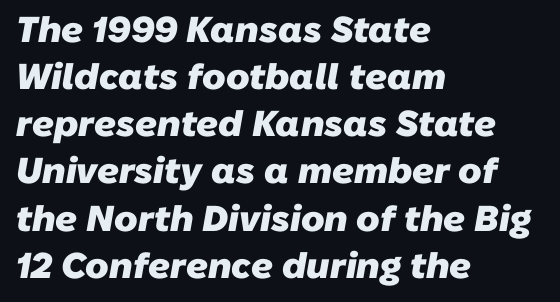
The image shows 36 px heavy sans-serif type; set left-aligned, normal line spacing (1.31x), normal letter spacing, not underlined; low stroke contrast and a medium x-height.
